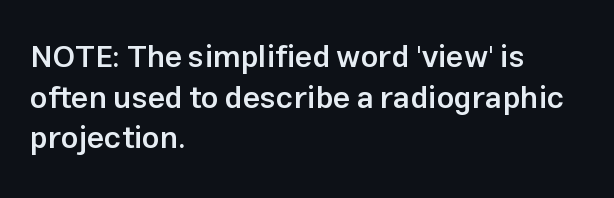
{"serif": "no", "italic": "no", "bold": "semi", "weight": "semibold", "width": "normal", "stroke_contrast": "low", "x_height": "medium", "monospaced": "no", "underline": "no", "align": "left", "line_spacing": "normal", "line_spacing_ratio": 1.31, "letter_spacing": "normal", "letter_spacing_em": 0.0, "glyph_px": 31}
